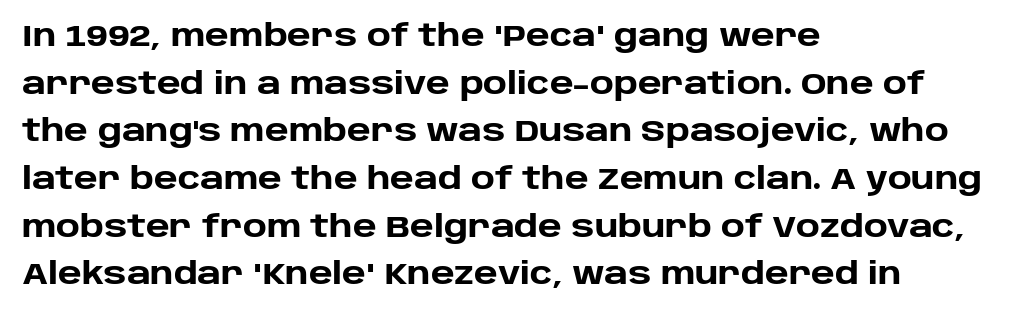
Q: Is the text bold? A: Yes.
Q: Is the text italic (slanted)? A: No, it is upright.
Q: Is the typeface a serif or a sans-serif typeface? A: Sans-serif.
Q: Is the text underlined? A: No.
Q: How is the paragraph aligned? A: Left-aligned.
Q: Is the spacing between letters normal or unusually wide? A: Normal.
Q: Is the spacing between lines tight, normal or loose? A: Normal.
Q: Width (condensed, normal, or wide)? A: Normal.
Q: Stroke contrast? A: Low.
Q: x-height? A: Large.
Q: Monospaced? A: No.
